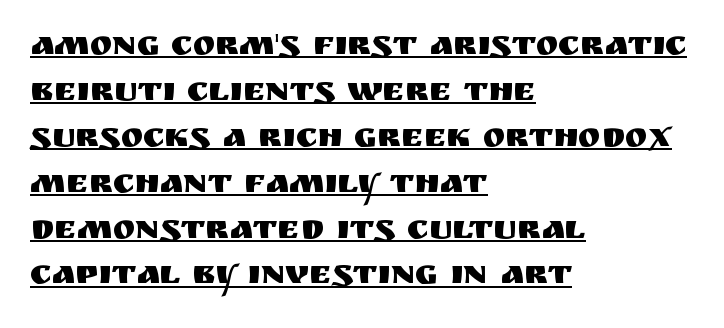
The image shows 34 px sans-serif type, upright; set left-aligned, normal line spacing (1.35x), normal letter spacing, underlined; medium stroke contrast and a large x-height.
